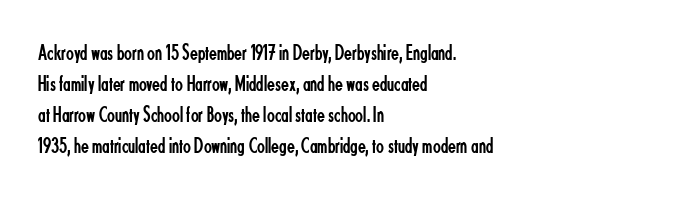
The image shows 23 px text type, upright; set left-aligned, normal line spacing (1.35x), normal letter spacing, not underlined.
